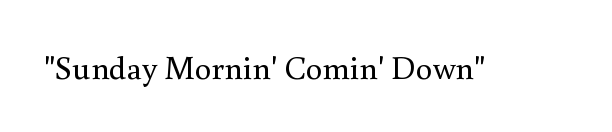
The image shows 33 px regular-weight serif type, upright; set normal letter spacing, not underlined; medium stroke contrast and a small x-height.
